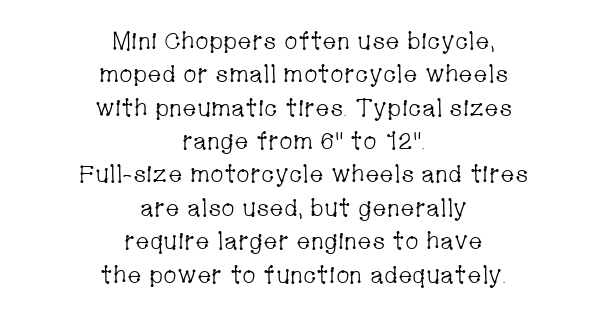
The image shows 24 px text type, upright; set centered, normal line spacing (1.39x), normal letter spacing, not underlined.
